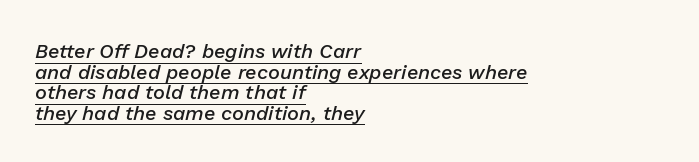
The image shows 20 px text type, italic (leaning right); set left-aligned, tight line spacing (1.03x), normal letter spacing, underlined.
